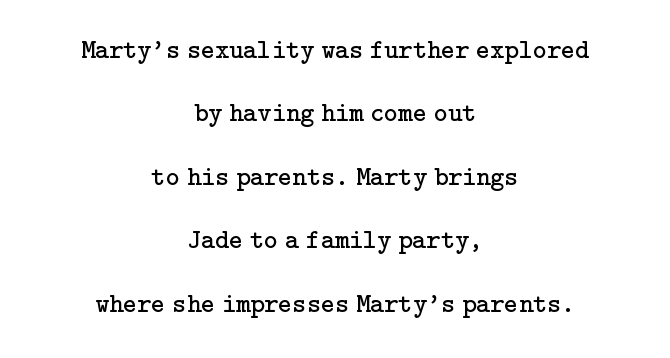
Q: Is the text bold? A: No.
Q: Is the text italic (slanted)? A: No, it is upright.
Q: Is the text underlined? A: No.
Q: How is the paragraph aligned? A: Centered.
Q: Is the spacing between letters normal or unusually wide? A: Normal.
Q: Is the spacing between lines tight, normal or loose? A: Loose.
